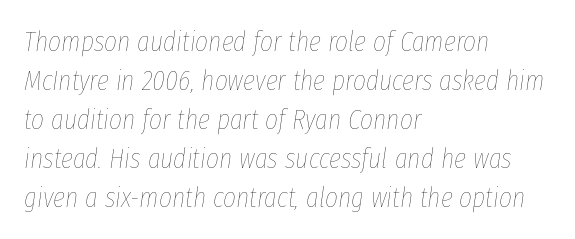
{"italic": "yes", "lean": "right", "slant_degrees": 8, "bold": "no", "weight": "thin", "width": "condensed", "stroke_contrast": "low", "x_height": "medium", "monospaced": "no", "underline": "no", "align": "left", "line_spacing": "normal", "line_spacing_ratio": 1.39, "letter_spacing": "normal", "letter_spacing_em": 0.0, "glyph_px": 28}
